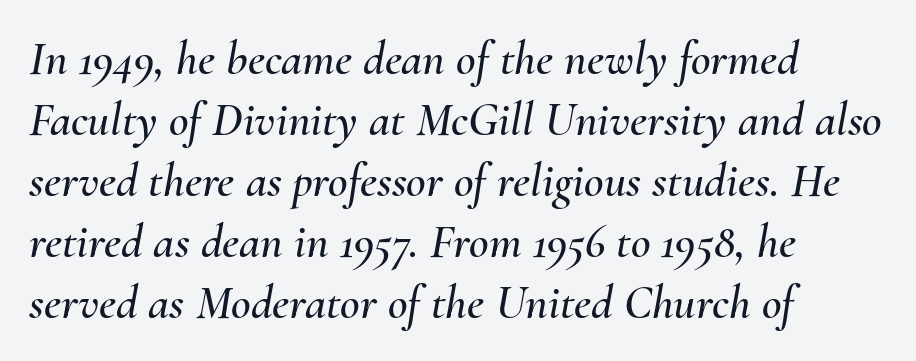
Q: Is the text italic (slanted)? A: Yes, it leans right by about 10 degrees.
Q: Is the text underlined? A: No.
Q: How is the paragraph aligned? A: Left-aligned.
Q: Is the spacing between letters normal or unusually wide? A: Normal.
Q: Is the spacing between lines tight, normal or loose? A: Normal.
Q: Width (condensed, normal, or wide)? A: Normal.
Q: Stroke contrast? A: Medium.
Q: x-height? A: Small.
Q: Monospaced? A: No.
